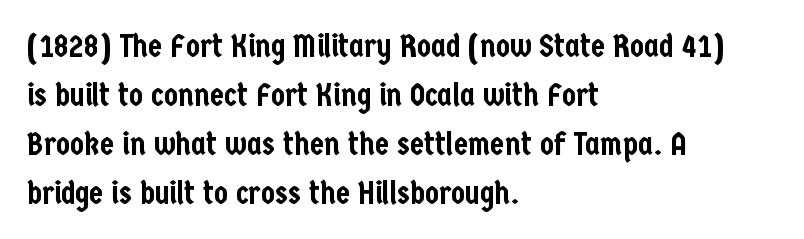
{"serif": "no", "italic": "no", "width": "condensed", "stroke_contrast": "low", "x_height": "medium", "monospaced": "no", "underline": "no", "align": "left", "line_spacing": "normal", "line_spacing_ratio": 1.53, "letter_spacing": "normal", "letter_spacing_em": 0.0, "glyph_px": 32}
